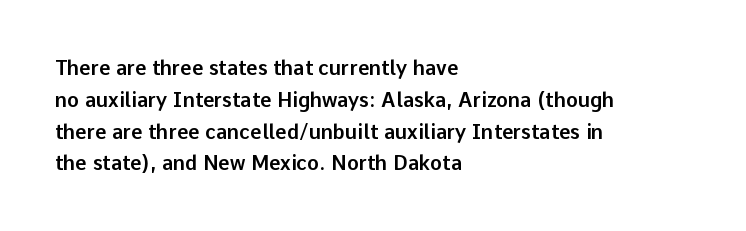
The image shows 20 px text type, upright; set left-aligned, normal line spacing (1.59x), normal letter spacing, not underlined.
